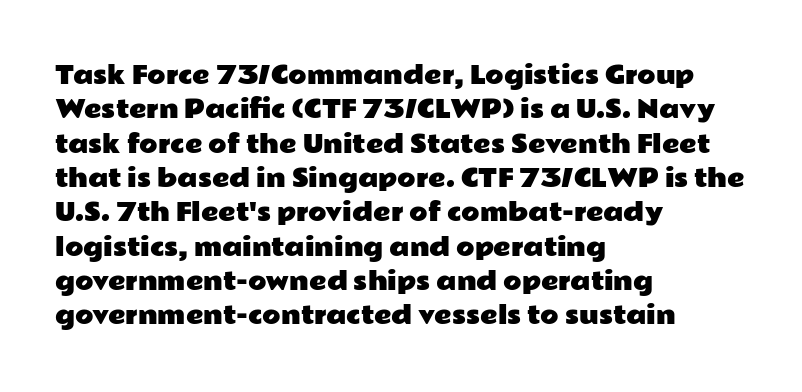
Q: Is the text italic (slanted)? A: No, it is upright.
Q: Is the text underlined? A: No.
Q: How is the paragraph aligned? A: Left-aligned.
Q: Is the spacing between letters normal or unusually wide? A: Normal.
Q: Is the spacing between lines tight, normal or loose? A: Normal.
